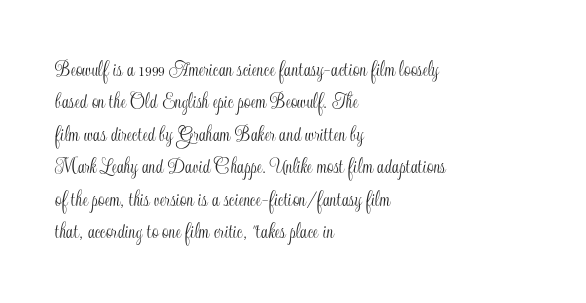
Q: Is the text italic (slanted)? A: Yes.
Q: Is the text underlined? A: No.
Q: How is the paragraph aligned? A: Left-aligned.
Q: Is the spacing between letters normal or unusually wide? A: Normal.
Q: Is the spacing between lines tight, normal or loose? A: Normal.
